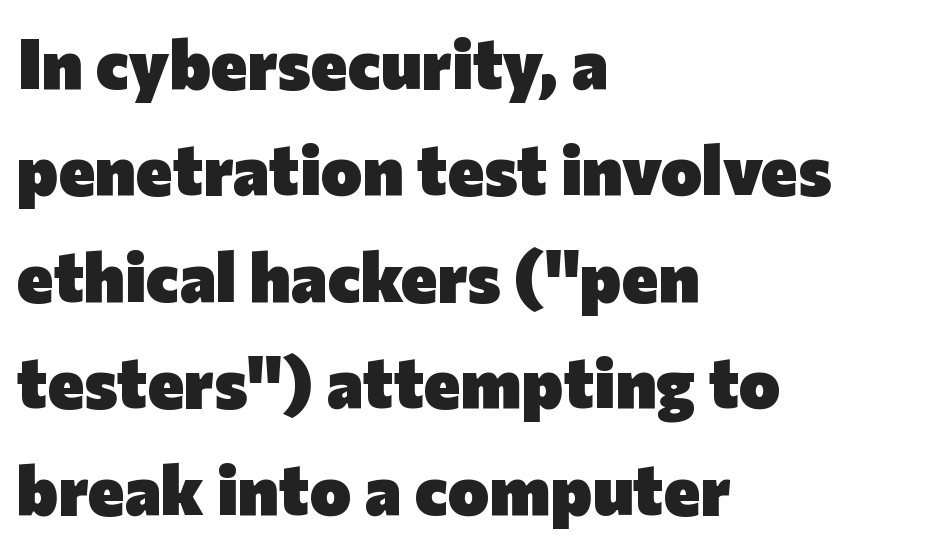
Heft: maximum for text — a bold. Each word holds together tightly as a unit, with standard inter-letter gaps. Tall strokes in this sample are plumb rather than angled. Proportional: the letters do not fall into vertical columns. The rag falls on the right side of this text block. The leading is moderate, giving the passage an even texture.
